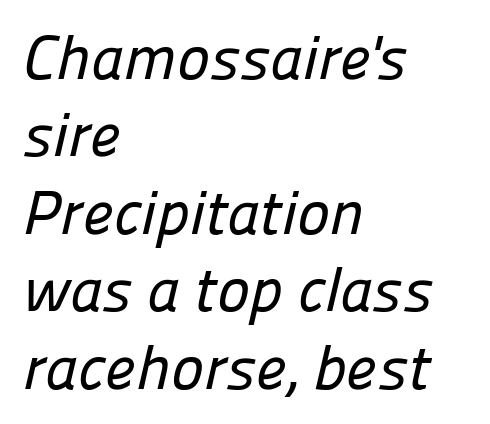
Regarding leading, the lines here are spaced in the standard way. Do the characters align in a grid? No, the font is proportional. Leftover space on each line is placed entirely after the last word. The font family rendered here belongs to the sans-serif group. Nothing unusual about the tracking: characters are spaced as the font intends. The string is rendered with underlining switched off.
